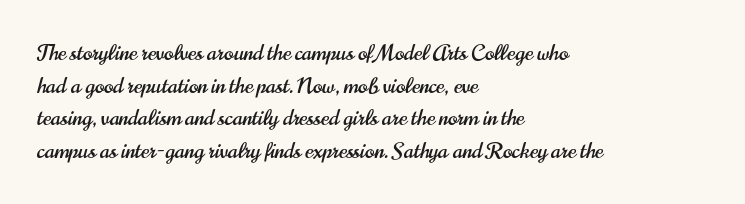
The image shows 22 px text type; set left-aligned, normal line spacing (1.48x), normal letter spacing, not underlined.
